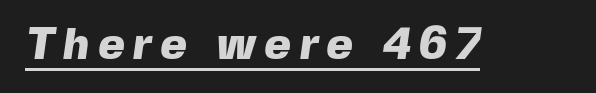
Note the varied advance widths — an 'i' is clearly narrower than an 'm'. Decoration check: the copy is underlined. The passage shown is typeset with a sans-serif family. Is the type bold? Yes — the strokes are clearly thick and heavy.
